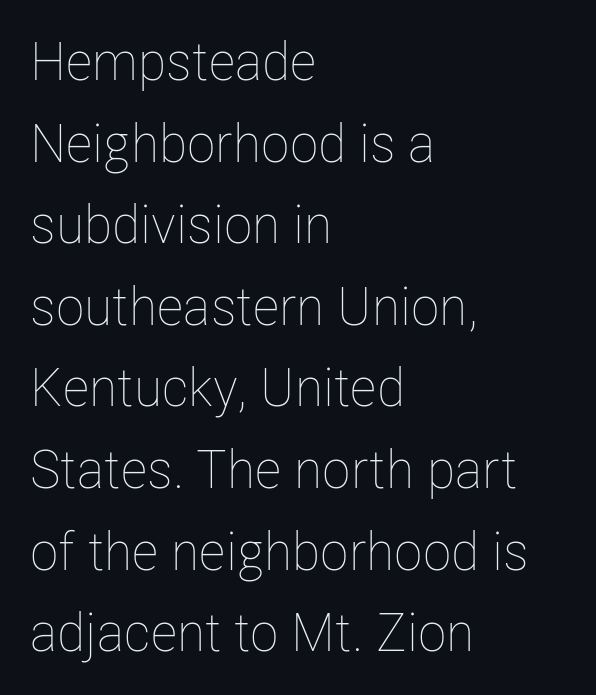
The image shows 53 px thin, condensed type, upright; set left-aligned, normal line spacing (1.54x), normal letter spacing, not underlined; low stroke contrast and a medium x-height.
